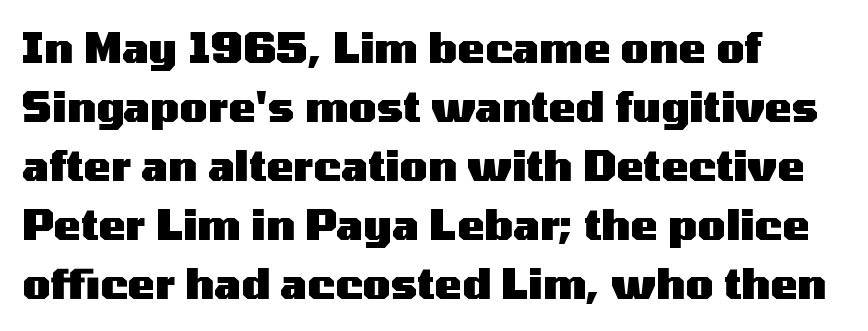
{"serif": "no", "italic": "no", "bold": "yes", "weight": "heavy", "width": "wide", "stroke_contrast": "medium", "x_height": "medium", "monospaced": "no", "underline": "no", "align": "left", "line_spacing": "normal", "line_spacing_ratio": 1.44, "letter_spacing": "normal", "letter_spacing_em": 0.0, "glyph_px": 41}
